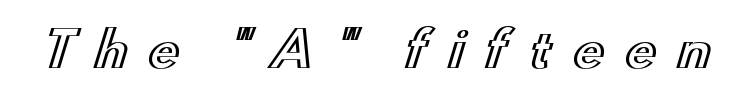
{"width": "wide", "x_height": "small", "monospaced": "no", "underline": "no", "letter_spacing": "wide", "letter_spacing_em": 0.42, "glyph_px": 48}
